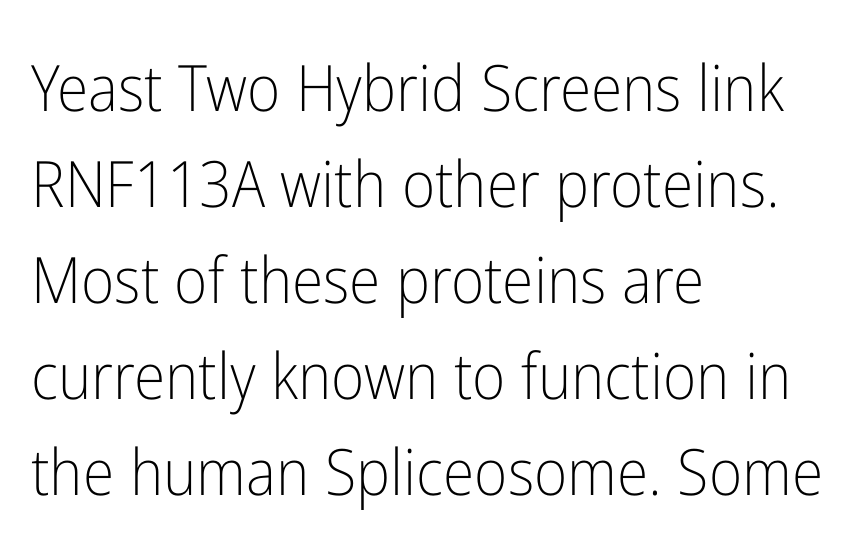
{"serif": "no", "italic": "no", "bold": "no", "weight": "light", "width": "condensed", "stroke_contrast": "low", "x_height": "medium", "monospaced": "no", "underline": "no", "align": "left", "line_spacing": "normal", "line_spacing_ratio": 1.5, "letter_spacing": "normal", "letter_spacing_em": 0.0, "glyph_px": 64}
